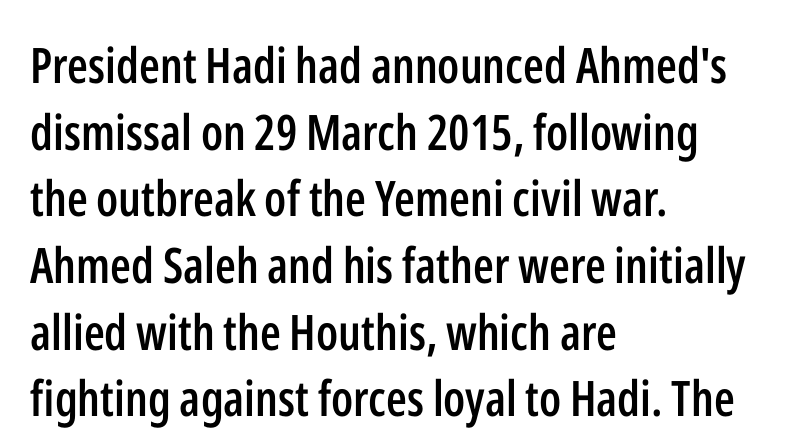
{"serif": "no", "italic": "no", "bold": "semi", "weight": "semibold", "width": "condensed", "stroke_contrast": "low", "x_height": "medium", "monospaced": "no", "underline": "no", "align": "left", "line_spacing": "normal", "line_spacing_ratio": 1.36, "letter_spacing": "normal", "letter_spacing_em": 0.0, "glyph_px": 49}
